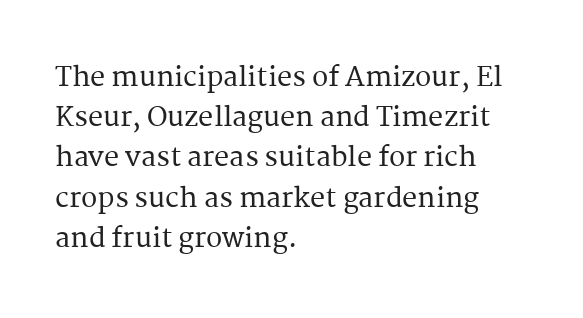
Q: Is the text italic (slanted)? A: No, it is upright.
Q: Is the text underlined? A: No.
Q: How is the paragraph aligned? A: Left-aligned.
Q: Is the spacing between letters normal or unusually wide? A: Normal.
Q: Is the spacing between lines tight, normal or loose? A: Normal.
